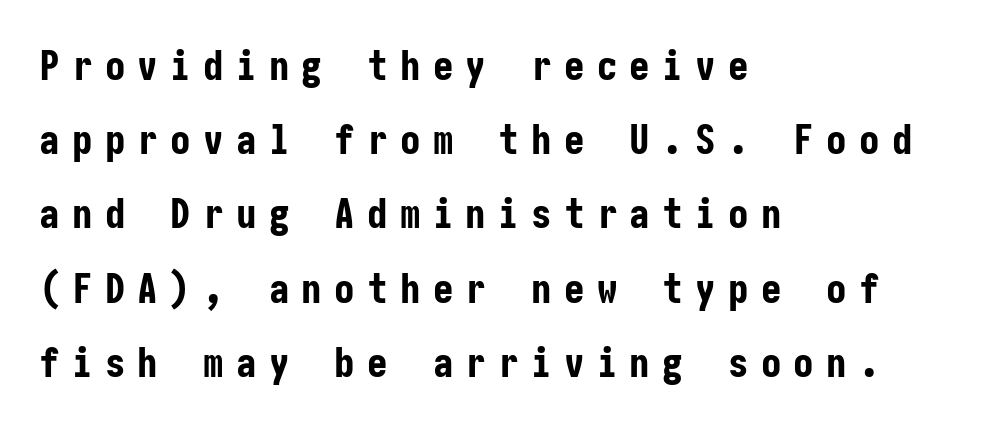
Q: Is the text bold? A: Yes.
Q: Is the text italic (slanted)? A: No, it is upright.
Q: Is the typeface a serif or a sans-serif typeface? A: Sans-serif.
Q: Is the text underlined? A: No.
Q: How is the paragraph aligned? A: Left-aligned.
Q: Is the spacing between letters normal or unusually wide? A: Unusually wide.
Q: Width (condensed, normal, or wide)? A: Condensed.
Q: Stroke contrast? A: Low.
Q: x-height? A: Medium.
